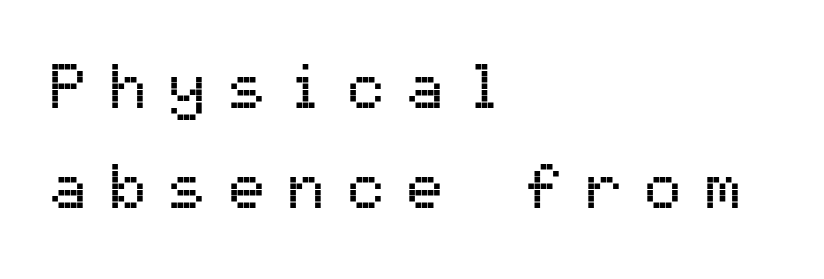
The letters march in equal steps, a hallmark of fixed-pitch type. Stroke terminals: plain, sans-serif. The specimen omits any rule beneath the text block's lines. Observe the wide spacing: letters keep a clear distance from each other. Interline gaps are of average width in this sample. Is there any slant? The stems are plumb.
